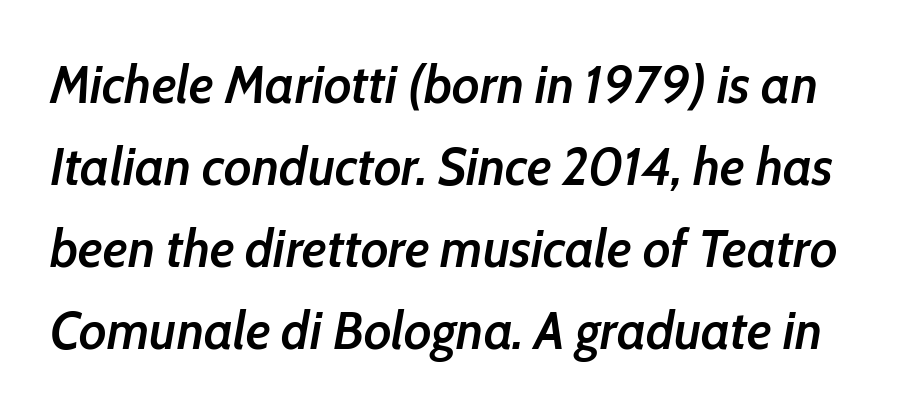
Nothing unusual about the tracking: characters are spaced as the font intends. This is the in-between weight designers call semibold or demi. Each letter keeps its own natural width here, so spacing adapts to shape. Posture: slanted. If you measured baseline to baseline, you'd find a middling distance. Plain, unruled lines of type.
